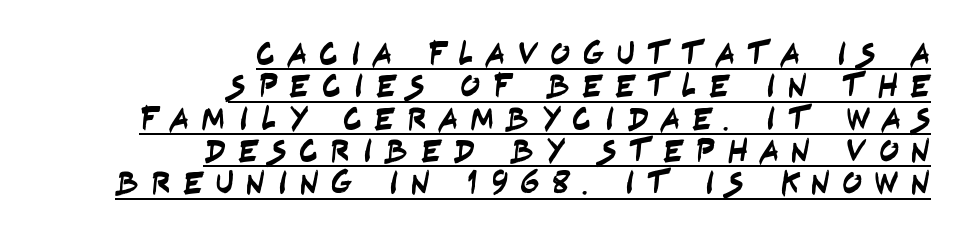
Each letter keeps its own natural width here, so spacing adapts to shape. Type style note: lacks serifs. Look at the tracking — it's clearly loosened, letters drifting apart. The string is rendered with underlining switched on.
